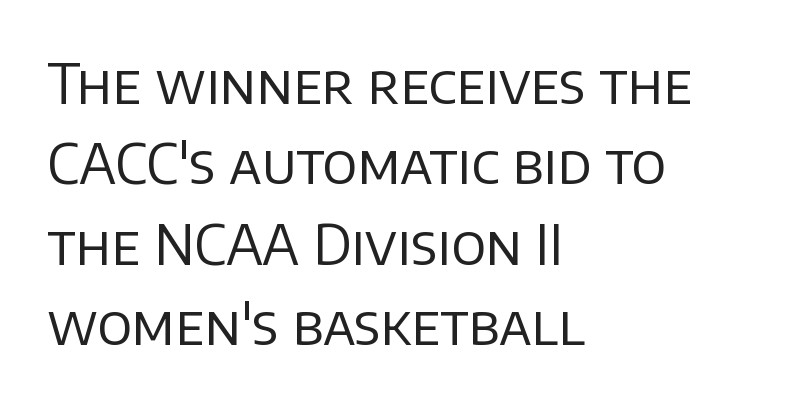
Q: Is the text bold? A: No.
Q: Is the text italic (slanted)? A: No, it is upright.
Q: Is the typeface a serif or a sans-serif typeface? A: Sans-serif.
Q: Is the text underlined? A: No.
Q: How is the paragraph aligned? A: Left-aligned.
Q: Is the spacing between letters normal or unusually wide? A: Normal.
Q: Is the spacing between lines tight, normal or loose? A: Normal.
Q: Width (condensed, normal, or wide)? A: Normal.
Q: Stroke contrast? A: Low.
Q: x-height? A: Large.
Q: Monospaced? A: No.
